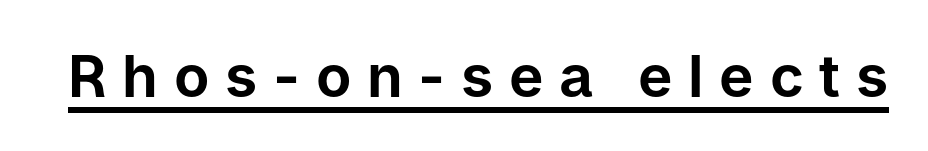
Check where the strokes stop: nothing finishes them off — pure sans. The letters stand upright; this is a roman face. Proportional: the letters do not fall into vertical columns. Glyph-to-glyph distance is far greater than everyday printed text. Like a heading marked for emphasis, these lines bear an underscore.
